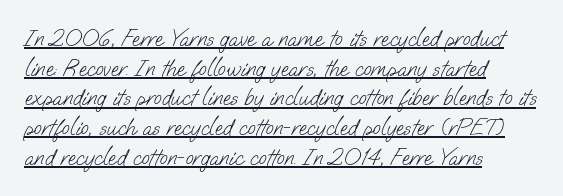
The image shows 23 px text type; set left-aligned, normal line spacing (1.29x), normal letter spacing, underlined.
